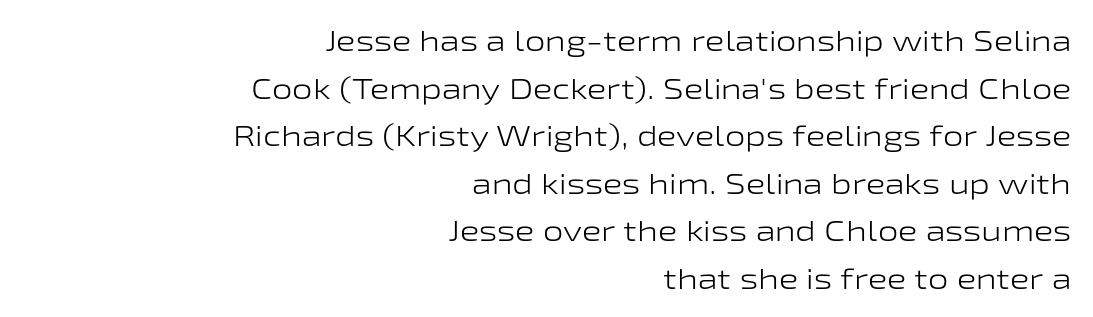
Is the block centered? No — it sits flush against the right margin. These lines keep a tight, regular rhythm from letter to letter. Decoration check: the copy has no underline. Caption: face not bold, strokes unweighted. If you measured baseline to baseline, you'd find a middling distance. Do the characters align in a grid? No, the font is proportional.
